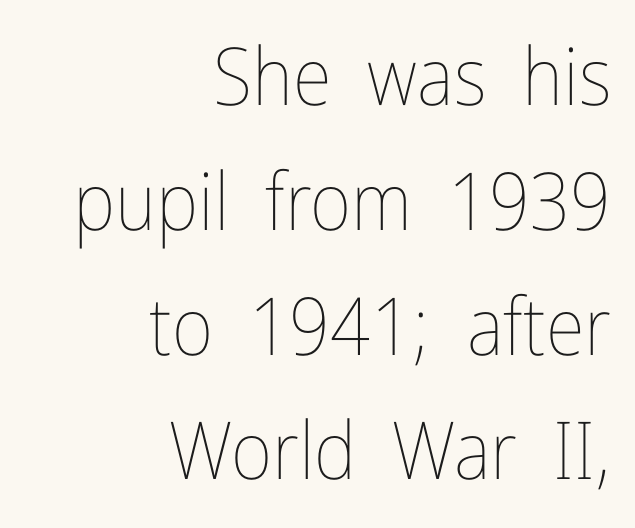
{"italic": "no", "bold": "no", "weight": "thin", "width": "condensed", "stroke_contrast": "low", "x_height": "medium", "monospaced": "no", "underline": "no", "align": "right", "line_spacing": "normal", "line_spacing_ratio": 1.56, "letter_spacing": "normal", "letter_spacing_em": 0.0, "glyph_px": 80}
